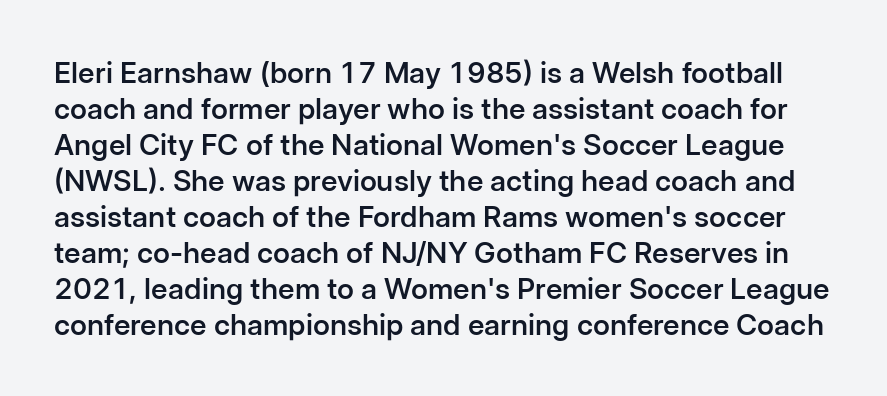
The string is rendered with underlining switched off. The rendering shows plain stroke endings on the letterforms — a sans-serif design. Weight: semibold (demi). Caption: standard tracking, unaltered. You can tell it's not italic because the verticals are truly vertical.
